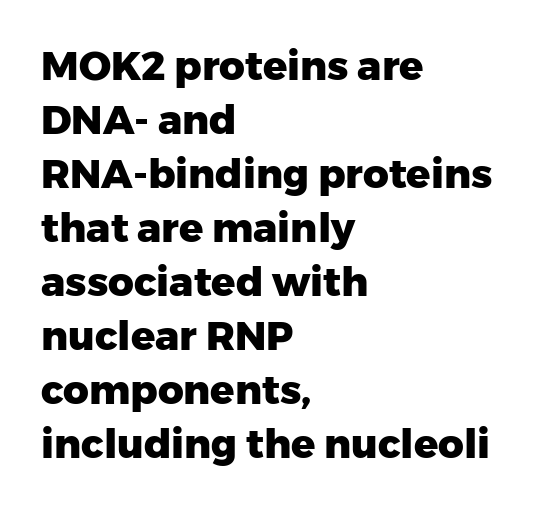
The image shows 40 px heavy sans-serif type, upright; set left-aligned, normal line spacing (1.35x), normal letter spacing, not underlined; low stroke contrast and a medium x-height.
